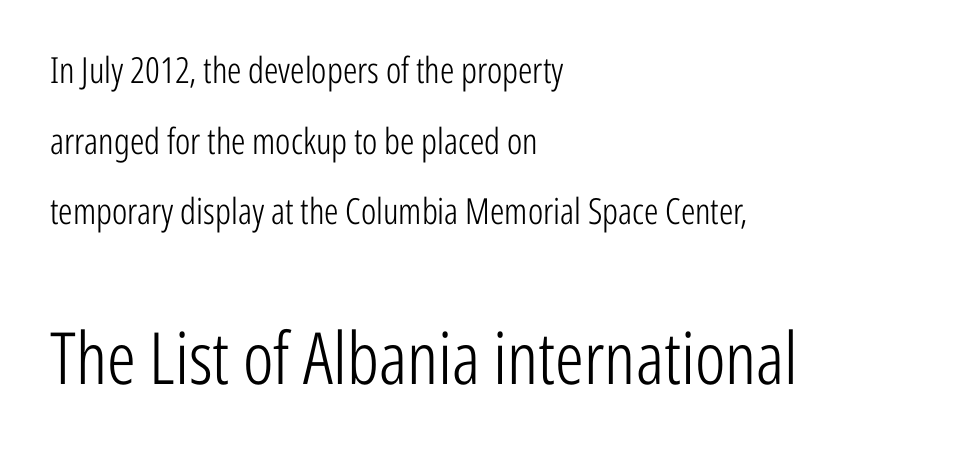
Q: Is the text bold? A: No.
Q: Is the text italic (slanted)? A: No, it is upright.
Q: Is the typeface a serif or a sans-serif typeface? A: Sans-serif.
Q: Is the text underlined? A: No.
Q: How is the paragraph aligned? A: Left-aligned.
Q: Is the spacing between letters normal or unusually wide? A: Normal.
Q: Is the spacing between lines tight, normal or loose? A: Loose.
Q: Which block of text is set in a larger size, the first (top) or the second (bottom)? A: The second (bottom) one.
Q: Width (condensed, normal, or wide)? A: Condensed.
Q: Stroke contrast? A: Low.
Q: x-height? A: Medium.
Q: Monospaced? A: No.
